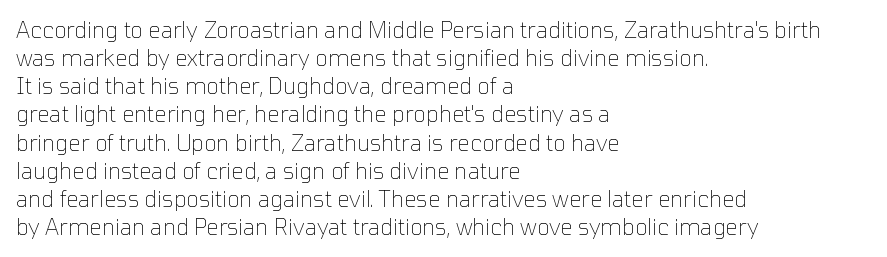
Normally led — the rows are evenly, conventionally spaced. Underlining? Definitely not there. The axis of the letterforms is exactly vertical. The passage is arranged the way most books set body copy — flush left. Default kerning and tracking; the words read as compact shapes.
